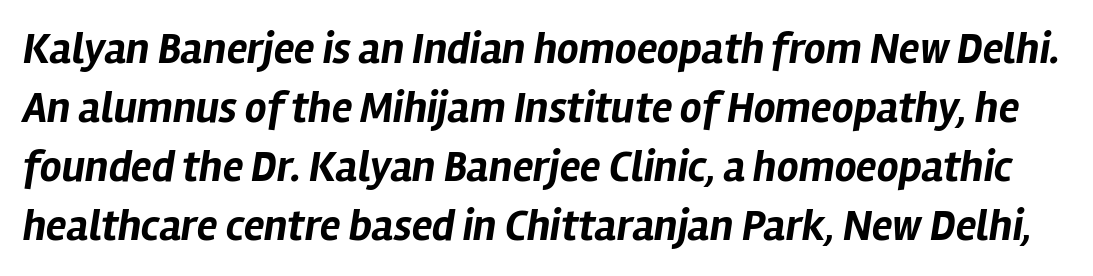
Q: Is the text bold? A: Yes.
Q: Is the text italic (slanted)? A: Yes, it leans right by about 12 degrees.
Q: Is the text underlined? A: No.
Q: Is the spacing between letters normal or unusually wide? A: Normal.
Q: Is the spacing between lines tight, normal or loose? A: Normal.
Q: Width (condensed, normal, or wide)? A: Normal.
Q: Stroke contrast? A: Low.
Q: x-height? A: Medium.
Q: Monospaced? A: No.
